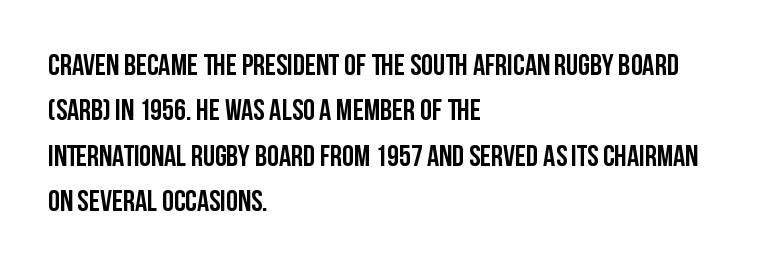
The image shows 30 px semibold, condensed sans-serif type, upright; set left-aligned, normal line spacing (1.51x), normal letter spacing, not underlined; low stroke contrast and a large x-height.
